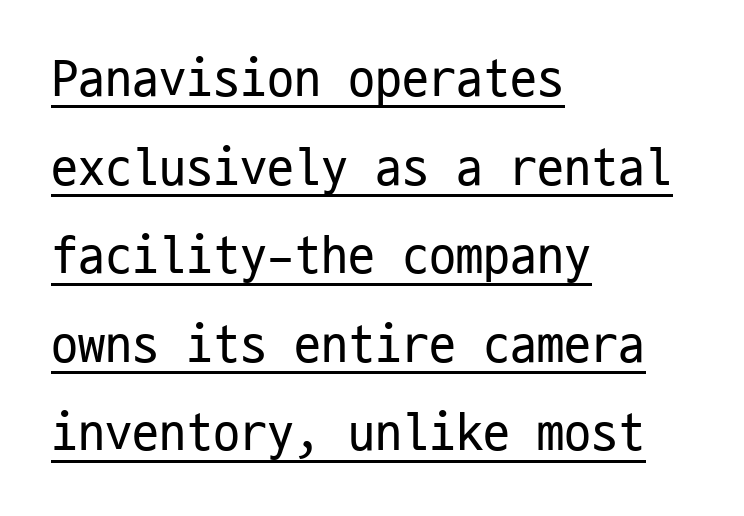
The letters sit at their default tracking, neither squeezed nor spread. The glyphs in this specimen are sans serif. A student would call this left alignment; a typographer would say flush left, rag right. No letter is thick-stroked: the sample isn't bold.
